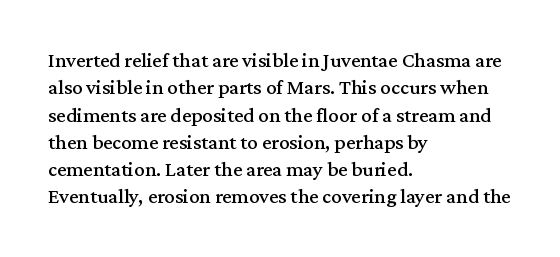
{"italic": "no", "underline": "no", "align": "left", "line_spacing": "normal", "line_spacing_ratio": 1.3, "letter_spacing": "normal", "letter_spacing_em": 0.0, "glyph_px": 21}
